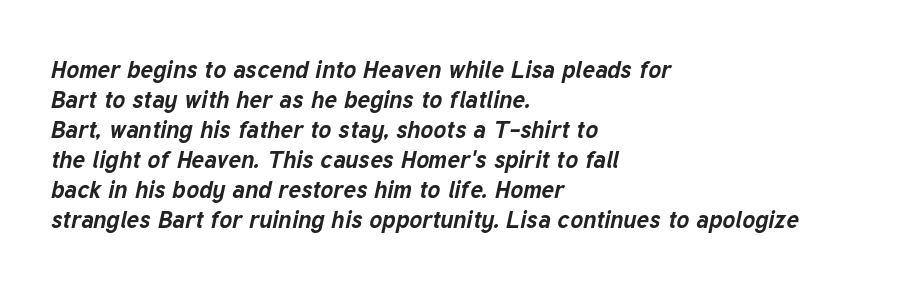
The image shows 24 px bold type, italic (leaning right); set left-aligned, normal line spacing (1.25x), normal letter spacing, not underlined.
